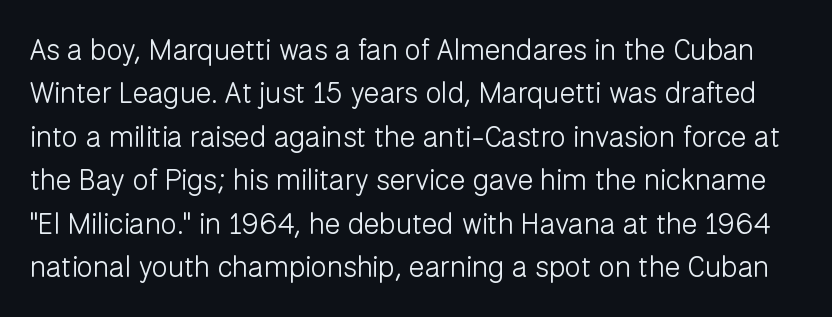
{"serif": "no", "italic": "no", "bold": "no", "weight": "light", "width": "normal", "stroke_contrast": "low", "x_height": "medium", "monospaced": "no", "underline": "no", "line_spacing": "normal", "line_spacing_ratio": 1.5, "letter_spacing": "normal", "letter_spacing_em": 0.0, "glyph_px": 29}
